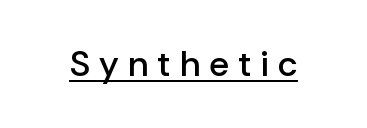
Q: Is the text bold? A: Semi-bold.
Q: Is the text italic (slanted)? A: No, it is upright.
Q: Is the typeface a serif or a sans-serif typeface? A: Sans-serif.
Q: Is the text underlined? A: Yes.
Q: Is the spacing between letters normal or unusually wide? A: Unusually wide.
Q: Width (condensed, normal, or wide)? A: Normal.
Q: Stroke contrast? A: Low.
Q: x-height? A: Medium.
Q: Monospaced? A: No.
